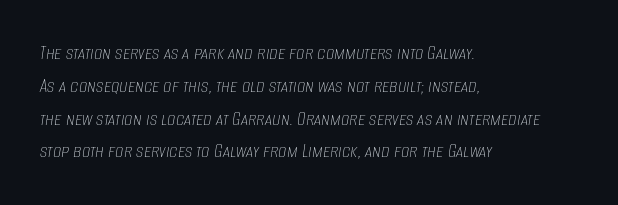
The letters sit at their default tracking, neither squeezed nor spread. Is the block centered? No — it sits flush against the left margin. The string is rendered with underlining switched off. Weight: regular or lighter. Italic? Definitely — the glyphs are oblique.
